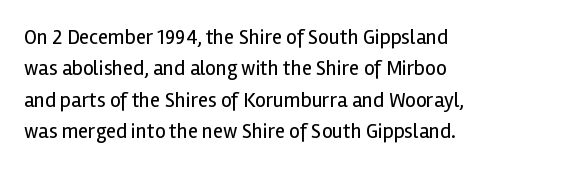
Each row of text sits above clean, open space. Italic? Not at all — the glyphs are vertical. Typeset ragged right — the left edge is the straight one. Each word holds together tightly as a unit, with standard inter-letter gaps. Interline gaps are of average width in this sample.
